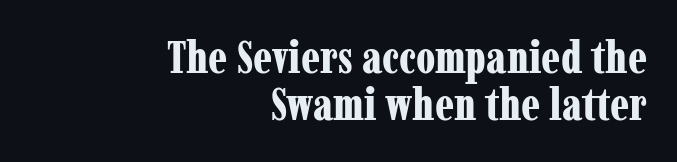
The tracking reads as untouched default to a designer's eye. Are there feet on the stems? There are — it's a serif. Nope, not italic — everything's standing straight. Any mark beneath the type? The region is blank.
